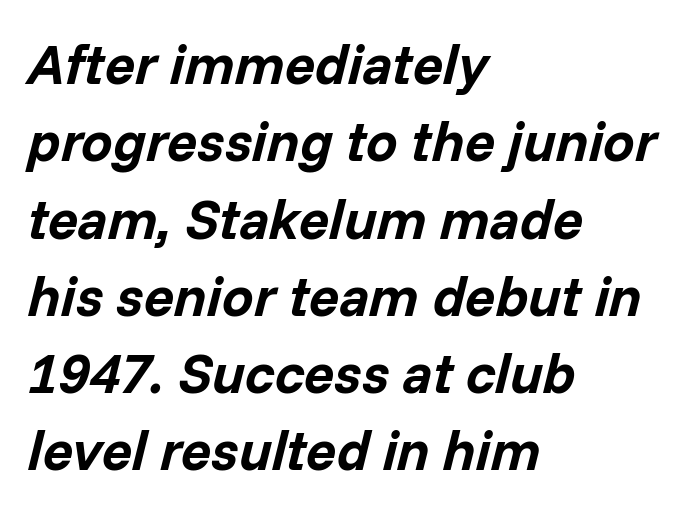
{"italic": "yes", "lean": "right", "slant_degrees": 14, "bold": "yes", "weight": "bold", "width": "normal", "stroke_contrast": "low", "x_height": "medium", "monospaced": "no", "underline": "no", "align": "left", "line_spacing": "normal", "line_spacing_ratio": 1.38, "letter_spacing": "normal", "letter_spacing_em": 0.0, "glyph_px": 56}
